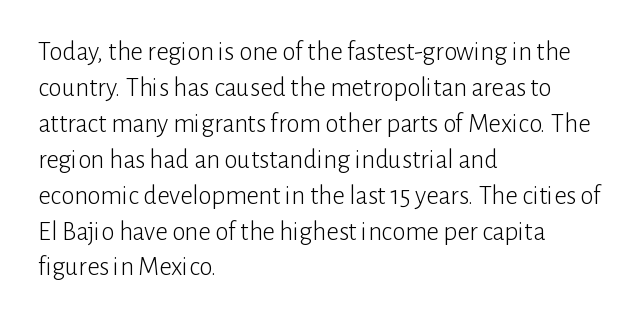
A clean baseline with only descenders dipping below it. The letters stand upright; this is a roman face. The letterforms sit shoulder to shoulder at normal distance. The compositor pushed each line to the left boundary.
